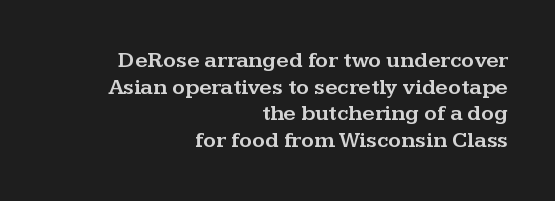
The type is set solid horizontally, with unmodified tracking. Notice how the stems are strictly vertical — no italics here. A flush-right, rag-left setting is used for this passage. This rendering features lettering with no underline.
